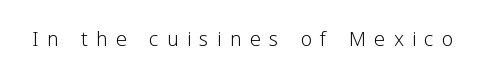
The image shows 27 px text type, upright; set unusually wide letter spacing (+0.3 em), not underlined.
